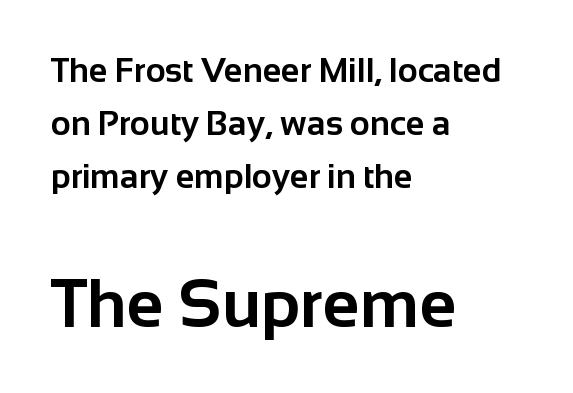
{"serif": "no", "italic": "no", "bold": "yes", "weight": "bold", "width": "normal", "stroke_contrast": "low", "x_height": "medium", "monospaced": "no", "underline": "no", "align": "left", "line_spacing": "normal", "line_spacing_ratio": 1.56, "letter_spacing": "normal", "letter_spacing_em": 0.0, "larger_block": "second", "size_ratio": 2.0, "glyph_px": 68}
